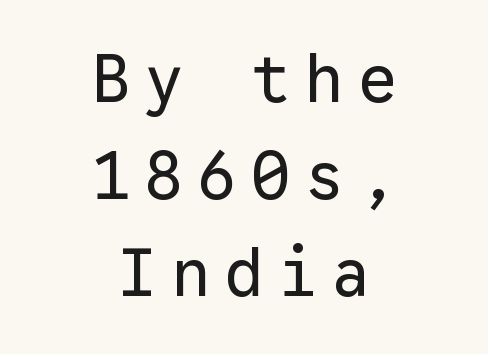
The image shows 66 px regular-weight sans-serif type, upright, monospaced; set centered, normal line spacing (1.47x), unusually wide letter spacing (+0.21 em), not underlined; low stroke contrast and a medium x-height.
